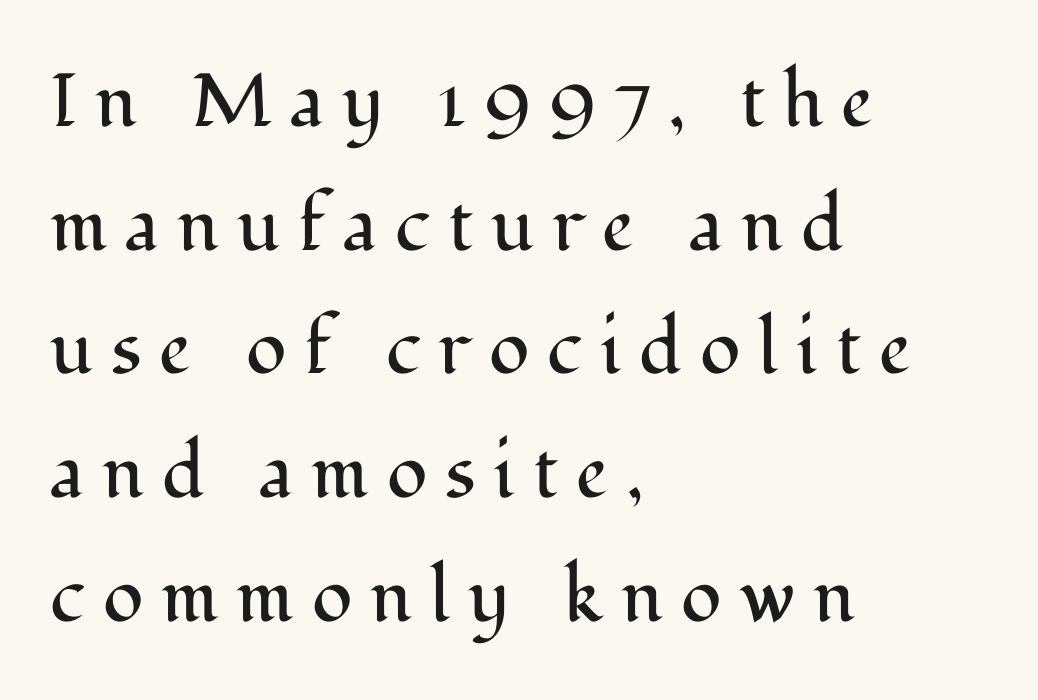
The image shows 75 px regular-weight serif type, upright; set left-aligned, normal line spacing (1.65x), unusually wide letter spacing (+0.24 em), not underlined; medium stroke contrast and a medium x-height.
